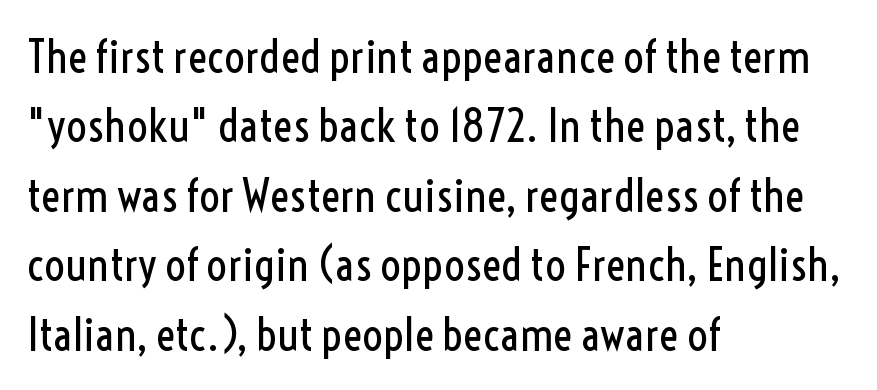
What kind of face is this? One without serifs — a sans. Rule under the text: the space is simply empty. The lines sit at an ordinary, default distance from one another. Glyph-to-glyph distance matches everyday printed text. The strokes carry an ordinary text weight at most.
